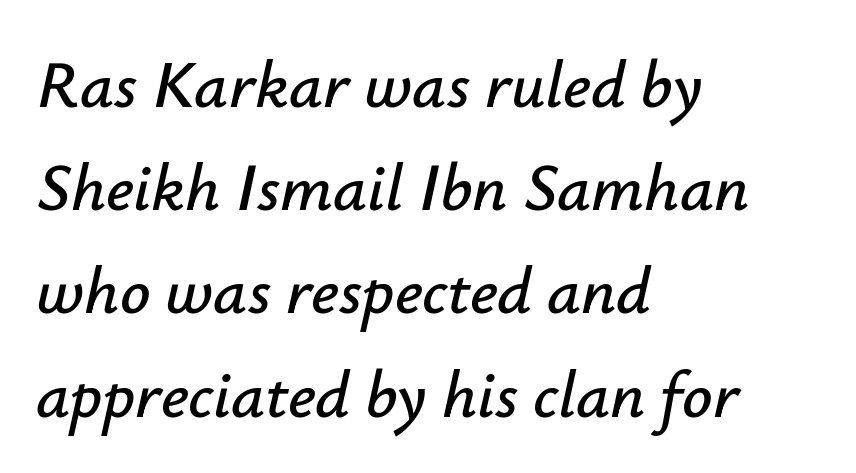
The image shows 67 px text type, italic (leaning right); set left-aligned, normal line spacing (1.54x), normal letter spacing, not underlined; low stroke contrast and a small x-height.
